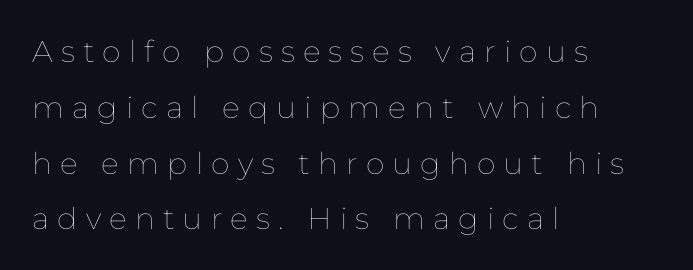
This is not heavy type; no bold has been used. Descenders are the only things crossing below the line. The rag falls on the right side of this text block. When letters stand straight like this, we call the style roman or upright. A typesetter would call this proportional, since set widths differ per character. Short note: letters widely spaced.
